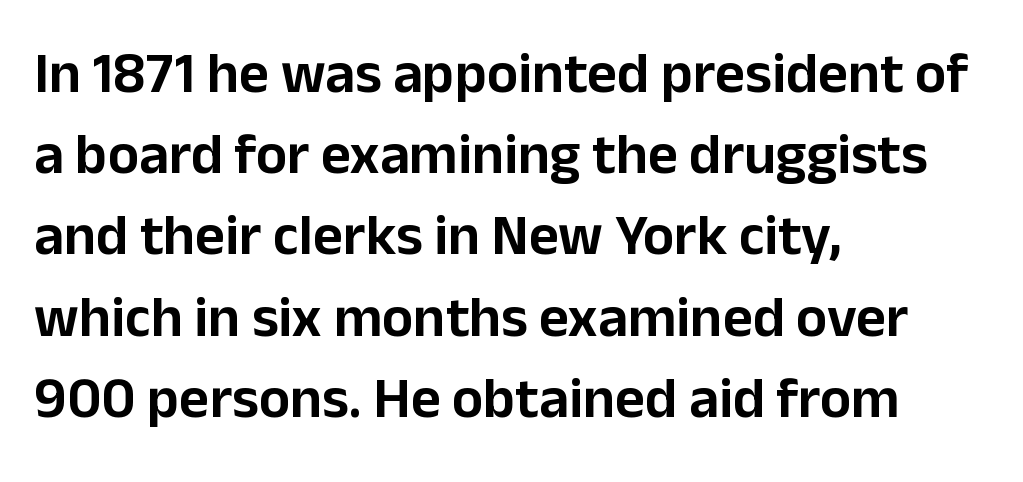
The image shows 58 px sans-serif type, upright; set left-aligned, normal line spacing (1.4x), normal letter spacing, not underlined; low stroke contrast and a medium x-height.
